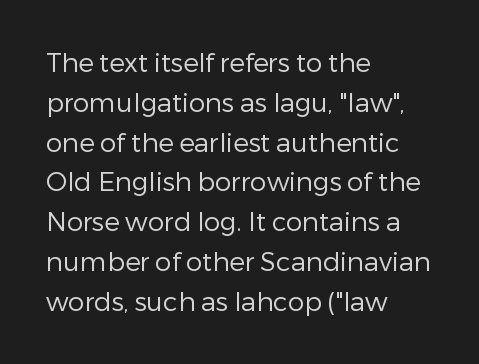
Nobody touched the tracking dial on this one. Line starts are locked; line ends wander. The block of text has a typical density, with ordinary space between rows. The glyphs are unaccompanied by any horizontal stroke below them. Notice how the stems are strictly vertical — no italics here. These glyphs show unthickened strokes, regular width or finer.
